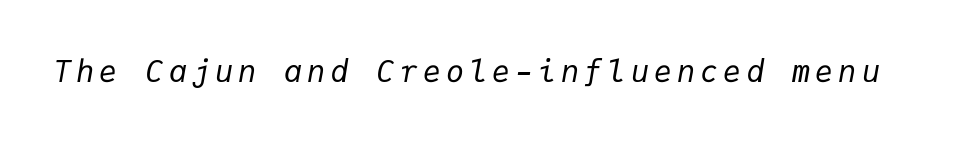
Q: Is the text bold? A: No.
Q: Is the text italic (slanted)? A: Yes, it leans right by about 9 degrees.
Q: Is the text underlined? A: No.
Q: Width (condensed, normal, or wide)? A: Normal.
Q: Stroke contrast? A: Low.
Q: x-height? A: Medium.
Q: Monospaced? A: Yes.
